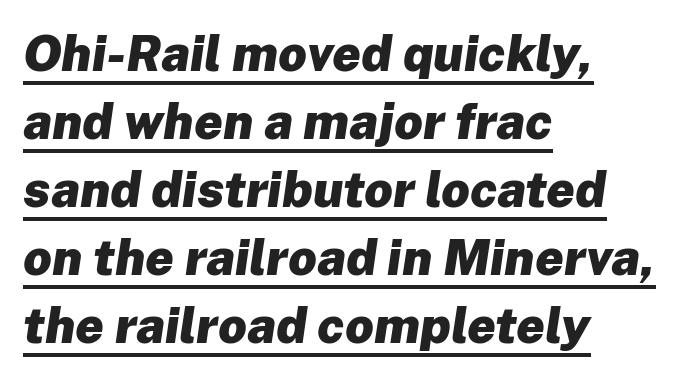
{"italic": "yes", "lean": "right", "slant_degrees": 8, "bold": "yes", "weight": "heavy", "width": "normal", "stroke_contrast": "low", "x_height": "medium", "monospaced": "no", "underline": "yes", "align": "left", "line_spacing": "normal", "line_spacing_ratio": 1.36, "letter_spacing": "normal", "letter_spacing_em": 0.0, "glyph_px": 50}
